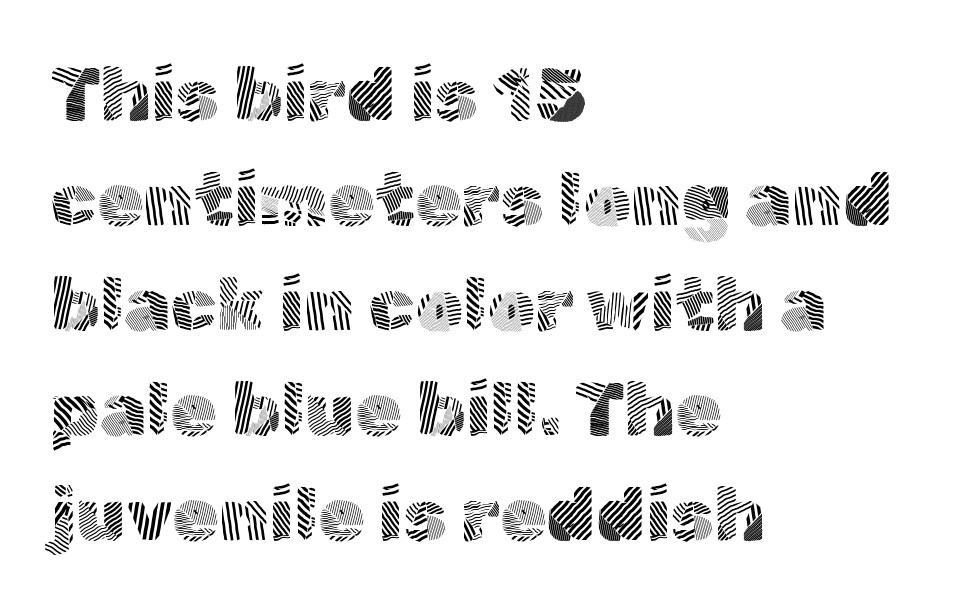
The image shows 75 px light sans-serif type, upright; set left-aligned, normal line spacing (1.4x), normal letter spacing, not underlined; a medium x-height.
